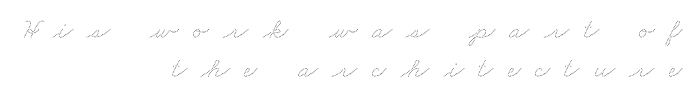
The image shows 29 px thin, wide type; set right-aligned, normal line spacing (1.36x), unusually wide letter spacing (+0.5 em), not underlined; medium stroke contrast and a small x-height.
